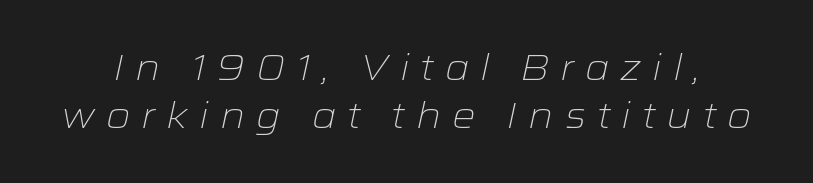
Think of a printed novel: that variable character pitch is what you see here. Is the type heavy? It reads as light-to-regular instead. Does the lettering tilt? It does — this is italic. The gaps between neighbouring characters are conspicuously large.
